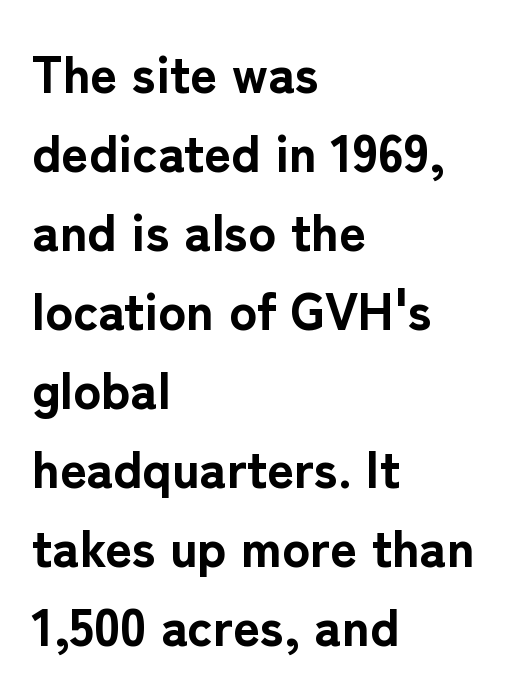
Spacing verdict: proportional, widths tailored to each character. Heavy-handed strokes throughout: this text is bold. Serif or sans? Sans — the stroke terminals are bare. Honestly, the letter spacing is just normal — you wouldn't notice it.
